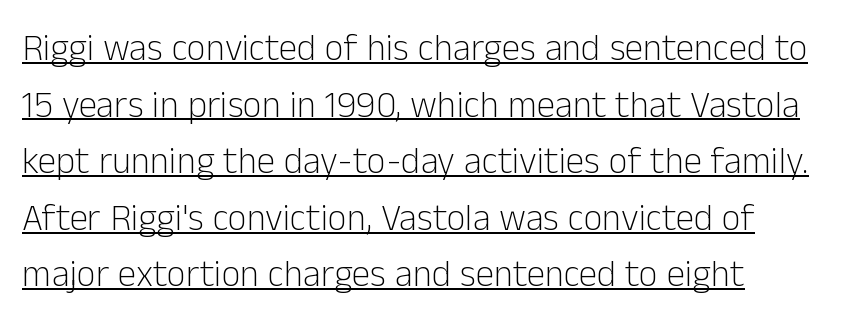
Stroke mass is kept to a normal reading level or below. You could not count columns in this text — the font is proportionally spaced. Are there feet on the stems? There aren't — it's a sans. There is no visible air inserted between adjacent glyphs.
